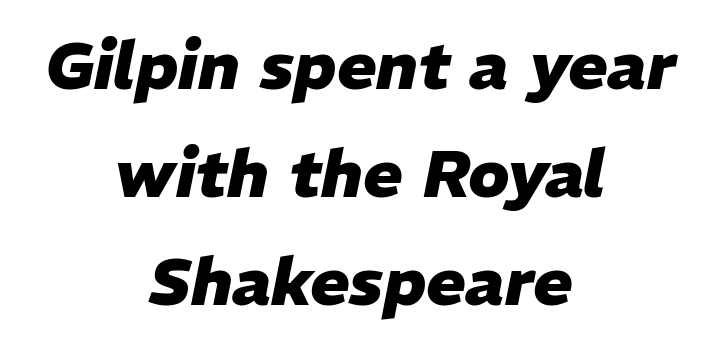
The rendering uses a bold face; every stroke is thick and dark. The rendering applies a slant to the glyphs. If you measured baseline to baseline, you'd find a middling distance. Bare-footed words on every line.
